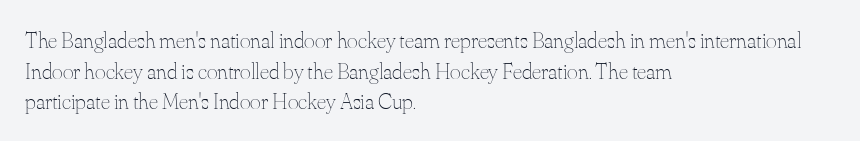
The image shows 23 px text type, upright; set left-aligned, normal line spacing (1.33x), normal letter spacing, not underlined.
